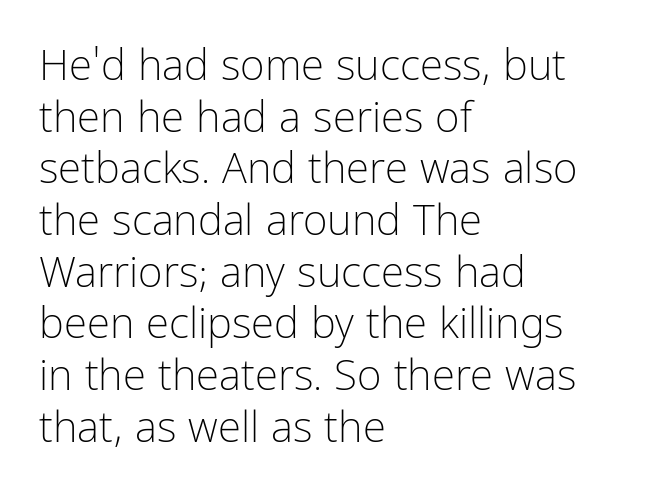
Q: Is the text bold? A: No.
Q: Is the text italic (slanted)? A: No, it is upright.
Q: Is the typeface a serif or a sans-serif typeface? A: Sans-serif.
Q: Is the text underlined? A: No.
Q: How is the paragraph aligned? A: Left-aligned.
Q: Is the spacing between letters normal or unusually wide? A: Normal.
Q: Width (condensed, normal, or wide)? A: Condensed.
Q: Stroke contrast? A: Low.
Q: x-height? A: Medium.
Q: Monospaced? A: No.
